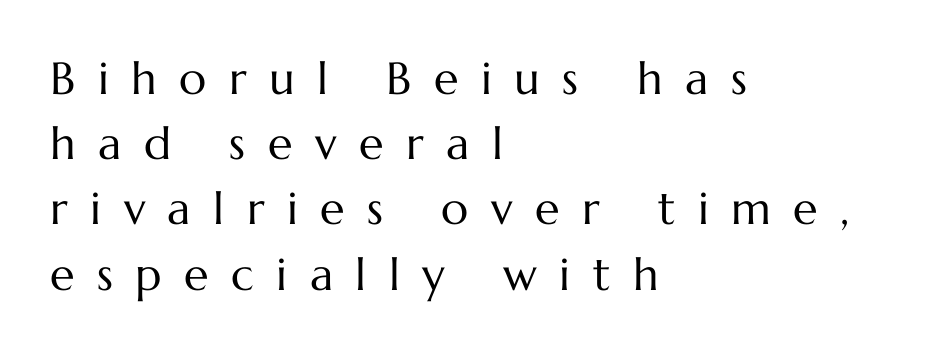
Q: Is the text bold? A: No.
Q: Is the text italic (slanted)? A: No, it is upright.
Q: Is the text underlined? A: No.
Q: How is the paragraph aligned? A: Left-aligned.
Q: Is the spacing between letters normal or unusually wide? A: Unusually wide.
Q: Is the spacing between lines tight, normal or loose? A: Normal.
Q: Width (condensed, normal, or wide)? A: Normal.
Q: Stroke contrast? A: Medium.
Q: x-height? A: Medium.
Q: Monospaced? A: No.
